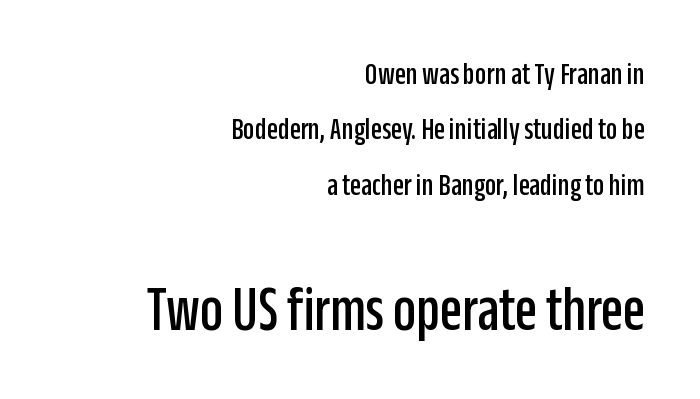
The lines in this sample share a right terminus and differ only in where they begin. Tracking here is standard; glyphs follow each other at the usual distance. A typesetter would mark this as roman, not italic. The font family rendered here belongs to the sans-serif group.
